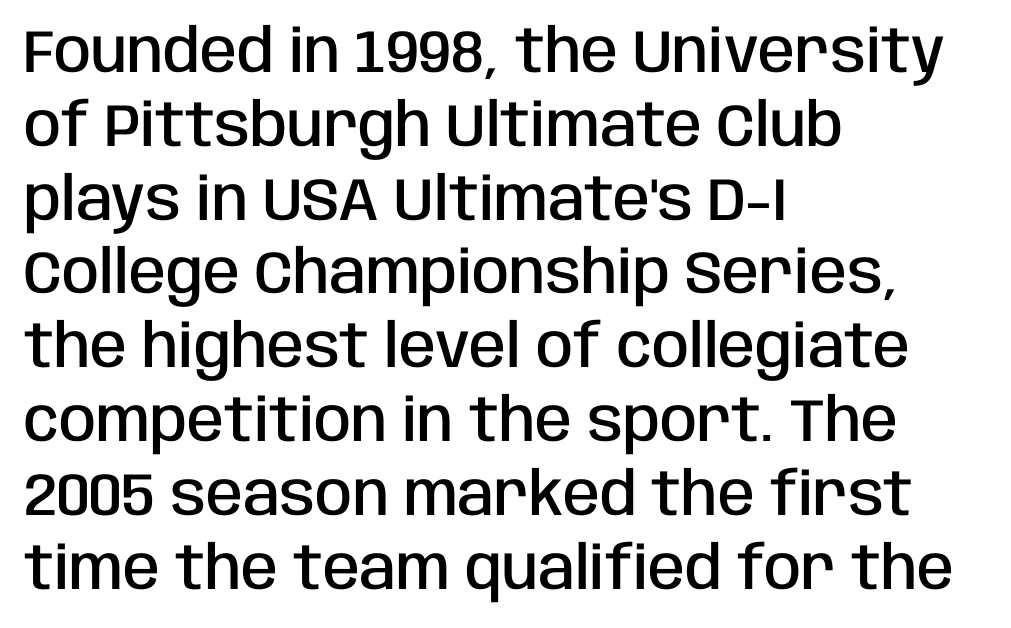
Q: Is the text bold? A: Semi-bold.
Q: Is the text italic (slanted)? A: No, it is upright.
Q: Is the typeface a serif or a sans-serif typeface? A: Sans-serif.
Q: Is the text underlined? A: No.
Q: How is the paragraph aligned? A: Left-aligned.
Q: Is the spacing between letters normal or unusually wide? A: Normal.
Q: Width (condensed, normal, or wide)? A: Condensed.
Q: Stroke contrast? A: Low.
Q: x-height? A: Large.
Q: Monospaced? A: No.
